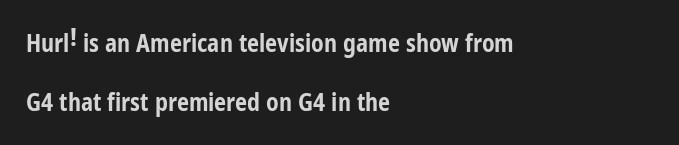
{"italic": "no", "bold": "yes", "underline": "no", "align": "left", "line_spacing": "loose", "line_spacing_ratio": 2.44, "letter_spacing": "normal", "letter_spacing_em": 0.0, "glyph_px": 24}
